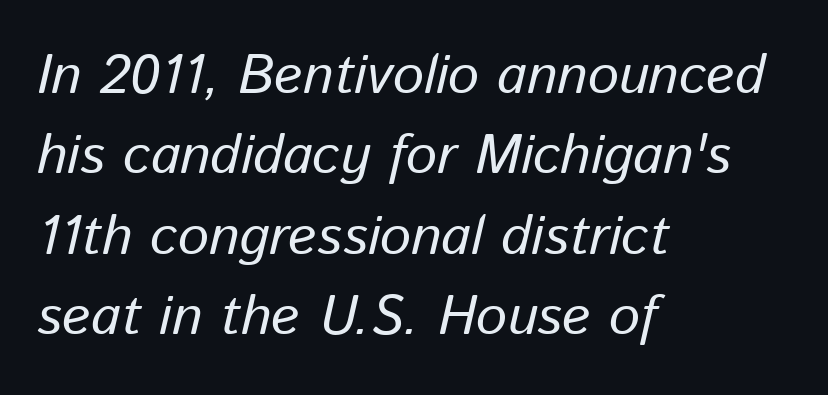
Q: Is the text bold? A: No.
Q: Is the text italic (slanted)? A: Yes, it leans right by about 13 degrees.
Q: Is the text underlined? A: No.
Q: How is the paragraph aligned? A: Left-aligned.
Q: Is the spacing between letters normal or unusually wide? A: Normal.
Q: Is the spacing between lines tight, normal or loose? A: Normal.
Q: Width (condensed, normal, or wide)? A: Normal.
Q: Stroke contrast? A: Low.
Q: x-height? A: Medium.
Q: Monospaced? A: No.
